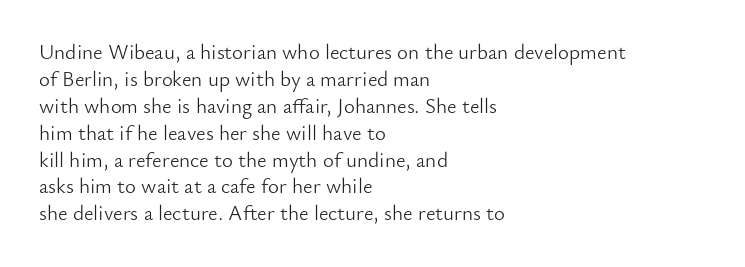
Q: Is the text bold? A: No.
Q: Is the text italic (slanted)? A: No, it is upright.
Q: Is the text underlined? A: No.
Q: How is the paragraph aligned? A: Left-aligned.
Q: Is the spacing between letters normal or unusually wide? A: Normal.
Q: Is the spacing between lines tight, normal or loose? A: Normal.
